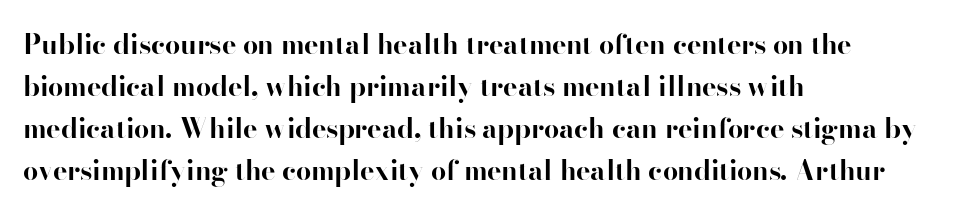
Nothing unusual about the tracking: characters are spaced as the font intends. Layout note: lines flush left. Does the lettering tilt? It doesn't — this is upright. The characters look thick and weighty, a clear bold. If you measured baseline to baseline, you'd find a middling distance. Underlining? Definitely not there.
